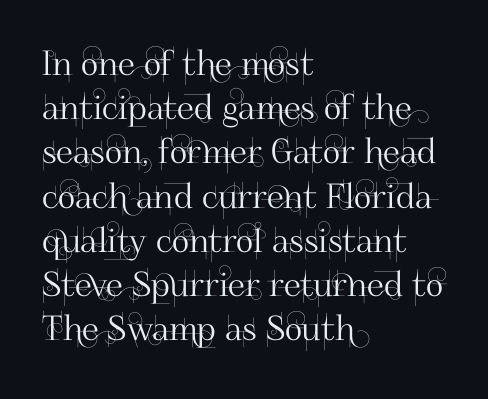
Q: Is the text italic (slanted)? A: No, it is upright.
Q: Is the typeface a serif or a sans-serif typeface? A: Sans-serif.
Q: Is the text underlined? A: No.
Q: How is the paragraph aligned? A: Left-aligned.
Q: Is the spacing between letters normal or unusually wide? A: Normal.
Q: Is the spacing between lines tight, normal or loose? A: Normal.
Q: Width (condensed, normal, or wide)? A: Normal.
Q: Stroke contrast? A: High.
Q: x-height? A: Small.
Q: Monospaced? A: No.
